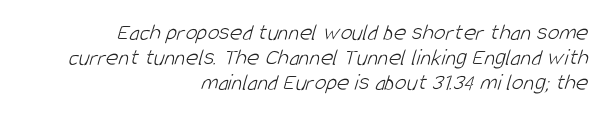
The image shows 24 px text type; set right-aligned, tight line spacing (1.04x), normal letter spacing, not underlined.
